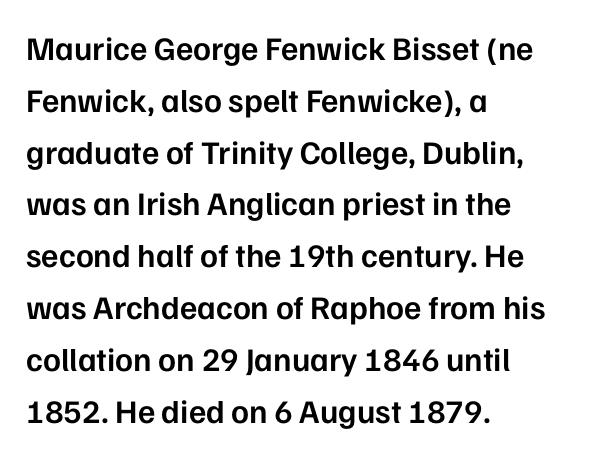
You can tell it's not italic because the verticals are truly vertical. Character widths vary here, with narrow letters taking less room than wide ones. Is there much room between lines? A standard amount, neither cramped nor airy. Plain, unruled lines of type. Typesetter's note: demi weight, one step under bold.
